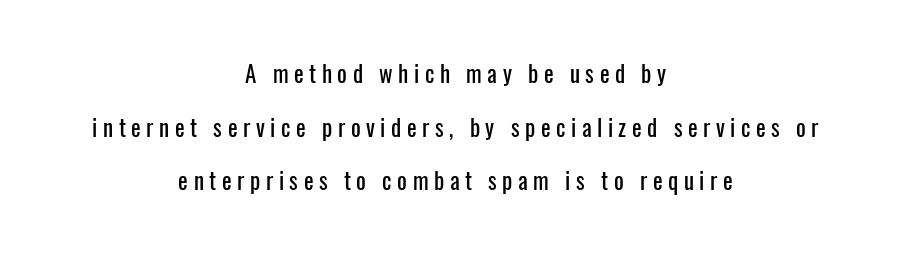
{"italic": "no", "underline": "no", "align": "center", "line_spacing": "loose", "line_spacing_ratio": 2.33, "letter_spacing": "wide", "letter_spacing_em": 0.24, "glyph_px": 23}
